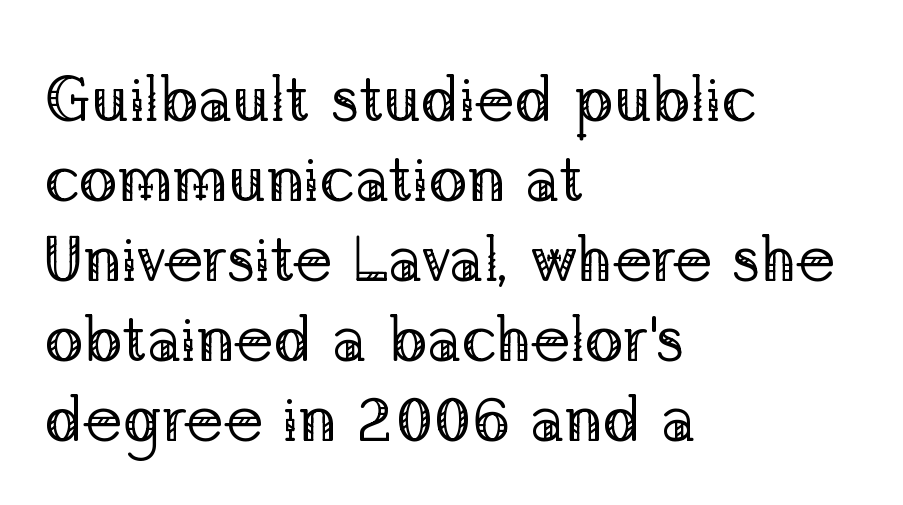
{"serif": "yes", "italic": "no", "bold": "no", "weight": "regular", "width": "normal", "stroke_contrast": "low", "x_height": "medium", "monospaced": "no", "underline": "no", "align": "left", "line_spacing": "normal", "line_spacing_ratio": 1.25, "letter_spacing": "normal", "letter_spacing_em": 0.0, "glyph_px": 64}
